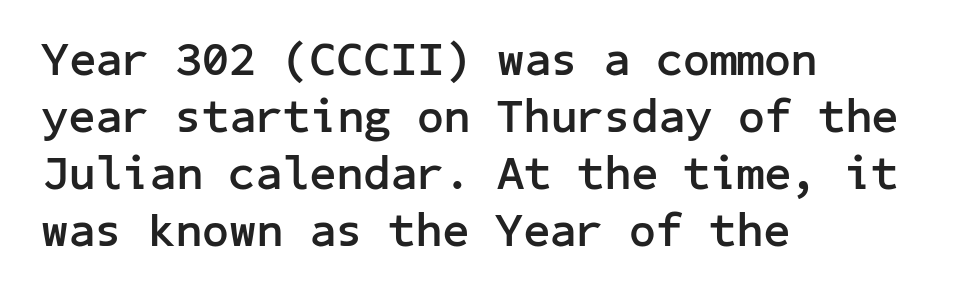
Q: Is the text bold? A: Yes.
Q: Is the text italic (slanted)? A: No, it is upright.
Q: Is the typeface a serif or a sans-serif typeface? A: Sans-serif.
Q: Is the text underlined? A: No.
Q: How is the paragraph aligned? A: Left-aligned.
Q: Is the spacing between letters normal or unusually wide? A: Normal.
Q: Width (condensed, normal, or wide)? A: Normal.
Q: Stroke contrast? A: Low.
Q: x-height? A: Medium.
